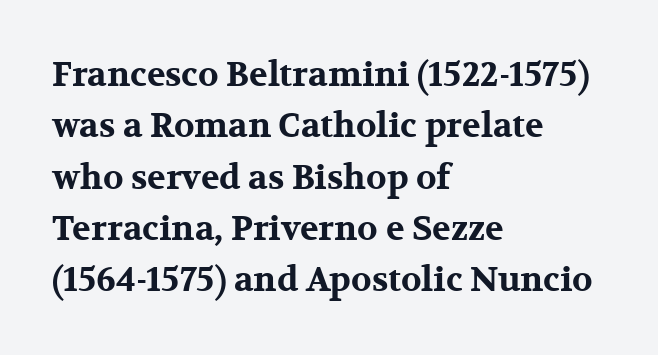
Q: Is the text bold? A: Yes.
Q: Is the text italic (slanted)? A: No, it is upright.
Q: Is the typeface a serif or a sans-serif typeface? A: Serif.
Q: Is the text underlined? A: No.
Q: How is the paragraph aligned? A: Left-aligned.
Q: Is the spacing between letters normal or unusually wide? A: Normal.
Q: Is the spacing between lines tight, normal or loose? A: Normal.
Q: Width (condensed, normal, or wide)? A: Wide.
Q: Stroke contrast? A: Medium.
Q: x-height? A: Medium.
Q: Monospaced? A: No.
